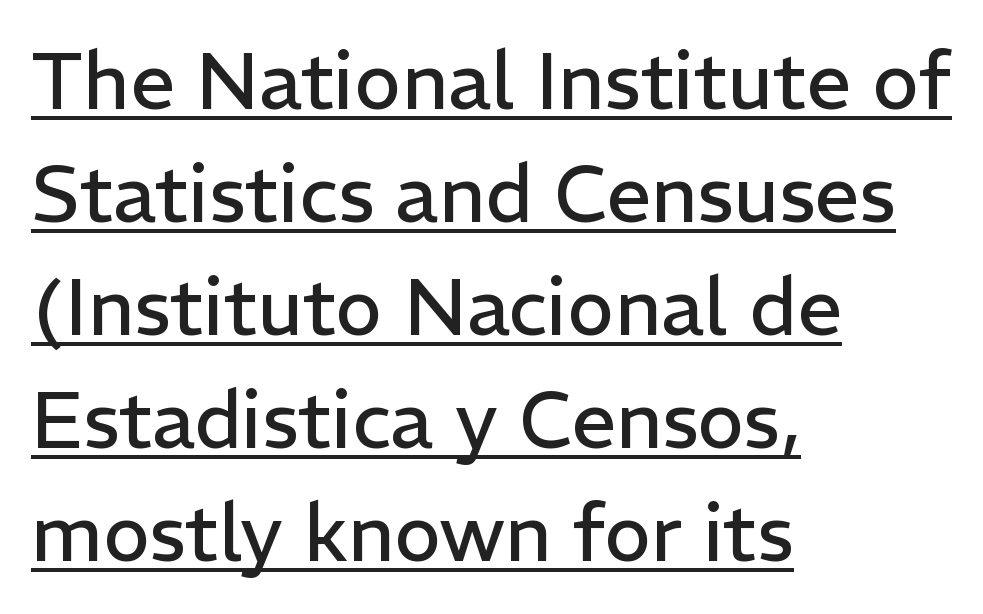
In terms of letterspacing, this is plain default setting. Heft: none added — not bold. The glyphs in this specimen are sans serif. Do the characters align in a grid? No, the font is proportional. This is the regular roman posture of the typeface.
